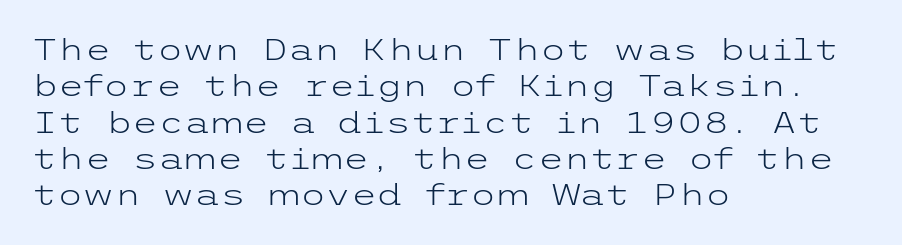
The image shows 30 px light, wide sans-serif type, upright; set left-aligned, line spacing 1.21x, normal letter spacing, not underlined; low stroke contrast and a medium x-height.
